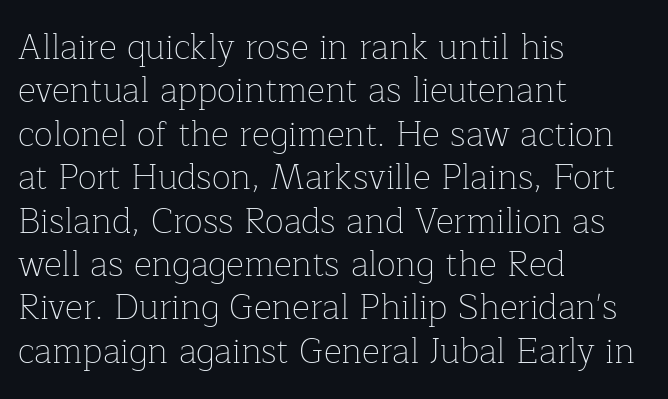
{"serif": "yes", "italic": "no", "bold": "no", "weight": "thin", "width": "normal", "stroke_contrast": "low", "x_height": "medium", "monospaced": "no", "underline": "no", "align": "left", "line_spacing_ratio": 1.24, "letter_spacing": "normal", "letter_spacing_em": 0.0, "glyph_px": 35}
